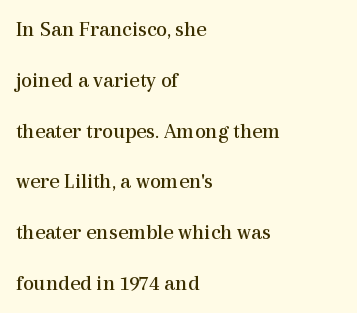
{"italic": "no", "bold": "no", "underline": "no", "align": "left", "line_spacing": "loose", "line_spacing_ratio": 2.31, "letter_spacing": "normal", "letter_spacing_em": 0.0, "glyph_px": 22}
